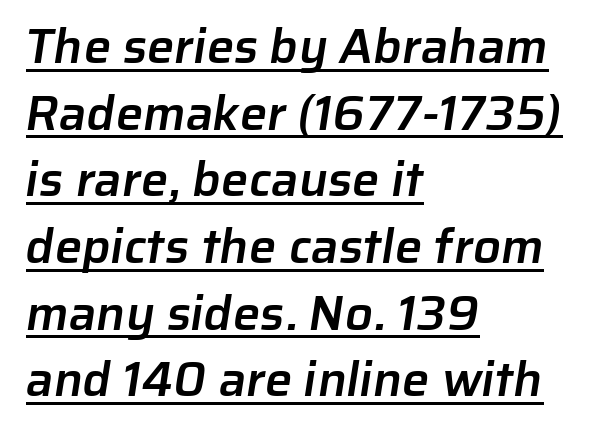
Q: Is the text bold? A: Semi-bold.
Q: Is the typeface a serif or a sans-serif typeface? A: Sans-serif.
Q: Is the text underlined? A: Yes.
Q: How is the paragraph aligned? A: Left-aligned.
Q: Is the spacing between letters normal or unusually wide? A: Normal.
Q: Is the spacing between lines tight, normal or loose? A: Normal.
Q: Width (condensed, normal, or wide)? A: Normal.
Q: Stroke contrast? A: Low.
Q: x-height? A: Medium.
Q: Monospaced? A: No.
